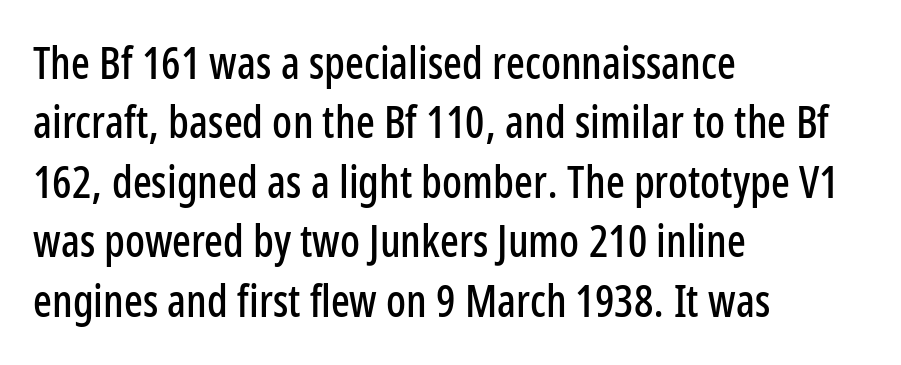
{"serif": "no", "italic": "no", "width": "condensed", "stroke_contrast": "low", "x_height": "medium", "monospaced": "no", "underline": "no", "align": "left", "line_spacing": "normal", "line_spacing_ratio": 1.35, "letter_spacing": "normal", "letter_spacing_em": 0.0, "glyph_px": 44}
